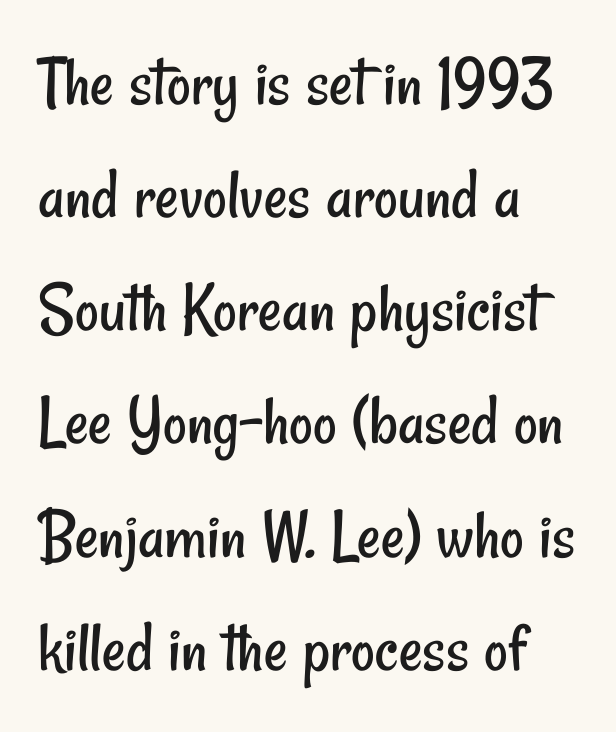
{"serif": "no", "bold": "no", "weight": "regular", "width": "condensed", "stroke_contrast": "low", "x_height": "small", "monospaced": "no", "underline": "no", "align": "left", "line_spacing": "normal", "line_spacing_ratio": 1.55, "letter_spacing": "normal", "letter_spacing_em": 0.0, "glyph_px": 73}
